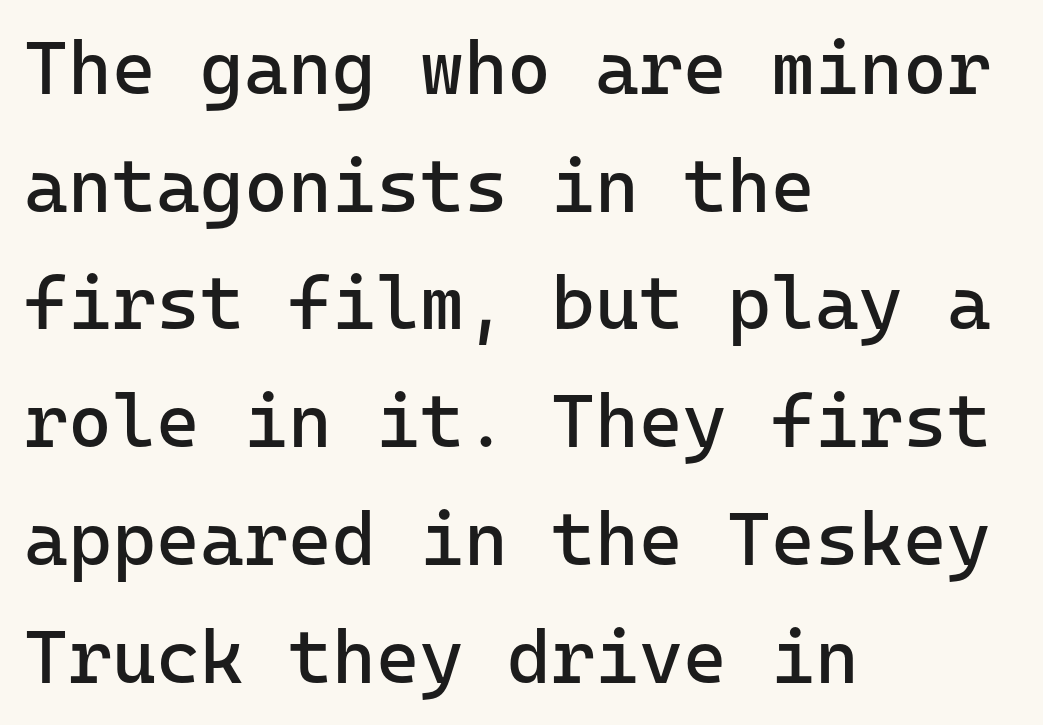
Does the type have serifs? No, each stem ends abruptly. Underline: absent. A typesetter would call this leading conventional body-copy spacing. Left-aligned paragraph, ragged on the right. Think standard paragraph weight, or any step lighter than that.
